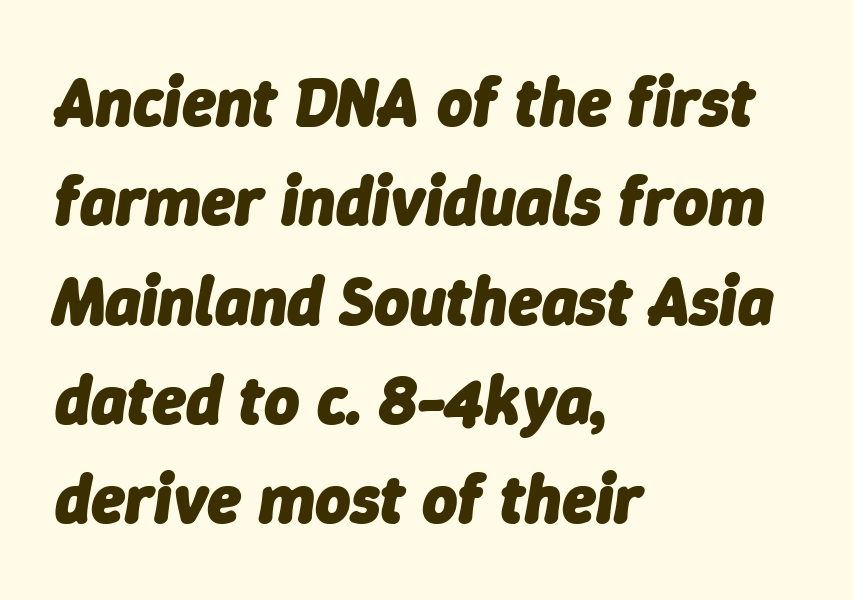
The horizontal fit of the characters is conventional and even. Is there much room between lines? A standard amount, neither cramped nor airy. This is heavy type, rendered in bold. The passage shown leans; its letterforms are oblique. Just letters on the line, the space beneath them empty.
